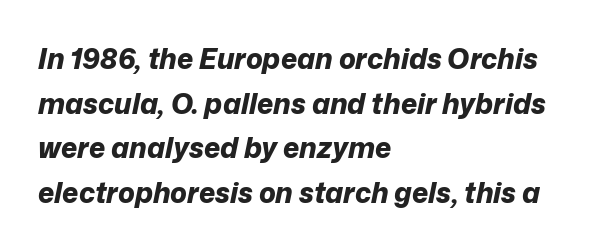
Honestly, there is no underline to notice here at all. Summary of vertical rhythm: regular, with standard interline spacing. The typesetting leans heavy: a genuine bold. Think of a printed novel: that variable character pitch is what you see here.
